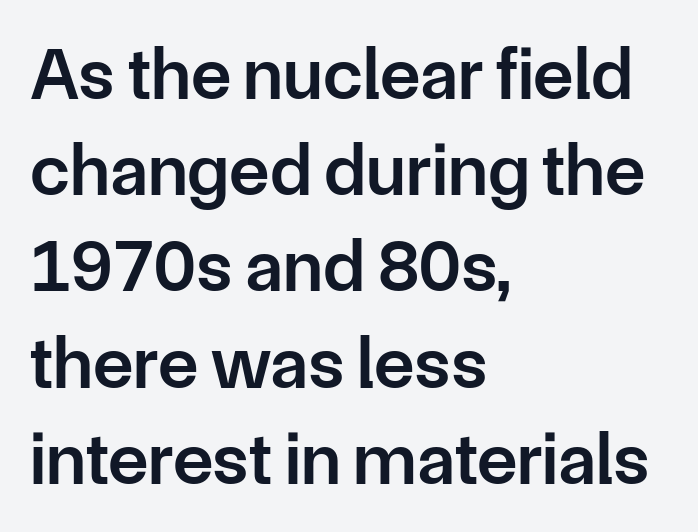
{"serif": "no", "italic": "no", "bold": "semi", "weight": "semibold", "width": "normal", "stroke_contrast": "low", "x_height": "medium", "monospaced": "no", "underline": "no", "align": "left", "line_spacing": "normal", "line_spacing_ratio": 1.3, "letter_spacing": "normal", "letter_spacing_em": 0.0, "glyph_px": 74}
